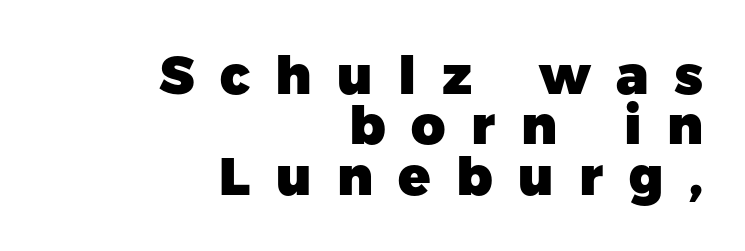
Words float on clear page, feet unadorned. Is this a fixed-width face? No — the glyphs have proportional, varying widths. The specimen reads as upright at a glance. Does the weight exceed regular? Yes, all the way to bold. Classification — sans serif.
